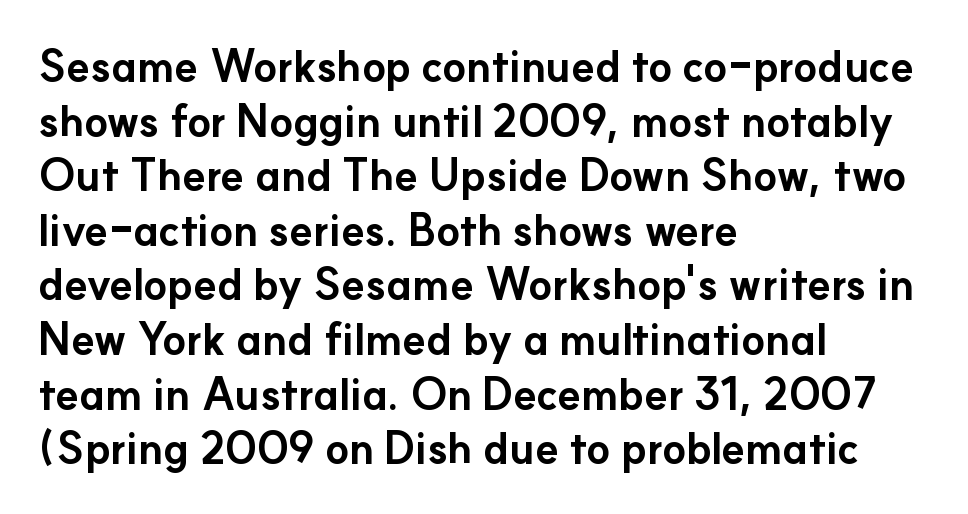
Q: Is the text bold? A: Yes.
Q: Is the text italic (slanted)? A: No, it is upright.
Q: Is the typeface a serif or a sans-serif typeface? A: Sans-serif.
Q: Is the text underlined? A: No.
Q: How is the paragraph aligned? A: Left-aligned.
Q: Is the spacing between letters normal or unusually wide? A: Normal.
Q: Is the spacing between lines tight, normal or loose? A: Normal.
Q: Width (condensed, normal, or wide)? A: Normal.
Q: Stroke contrast? A: Low.
Q: x-height? A: Small.
Q: Monospaced? A: No.
